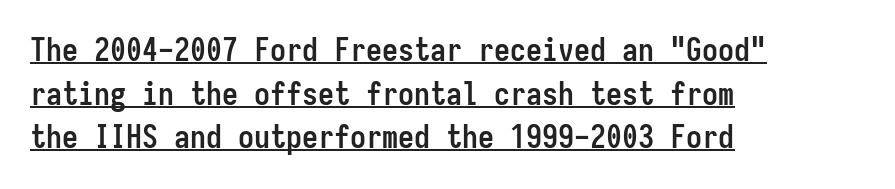
Q: Is the text bold? A: Yes.
Q: Is the text italic (slanted)? A: No, it is upright.
Q: Is the typeface a serif or a sans-serif typeface? A: Sans-serif.
Q: Is the text underlined? A: Yes.
Q: How is the paragraph aligned? A: Left-aligned.
Q: Is the spacing between letters normal or unusually wide? A: Normal.
Q: Is the spacing between lines tight, normal or loose? A: Normal.
Q: Width (condensed, normal, or wide)? A: Condensed.
Q: Stroke contrast? A: Low.
Q: x-height? A: Medium.
Q: Monospaced? A: Yes.
